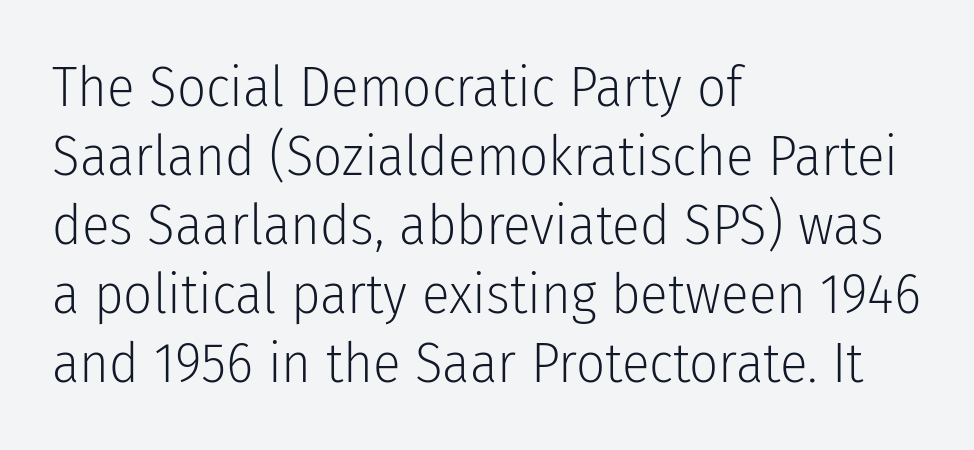
The gap between lines stays unmarked. What stands out about the letter spacing? Nothing — it is the standard amount. Here the designer chose a conventional face with non-uniform glyph widths. Stroke terminals: plain, sans-serif. Ink coverage per letter is moderate at most. The lettering holds an erect, upright posture throughout.
